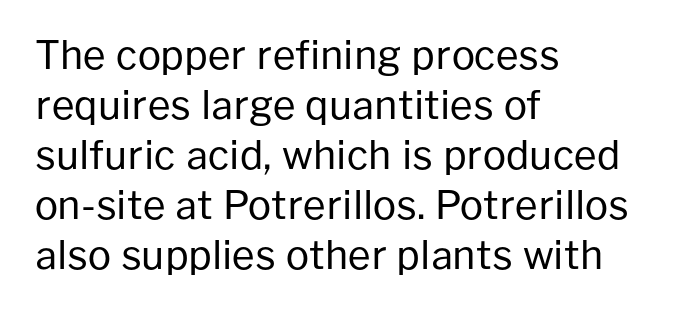
Q: Is the text bold? A: No.
Q: Is the text italic (slanted)? A: No, it is upright.
Q: Is the typeface a serif or a sans-serif typeface? A: Sans-serif.
Q: Is the text underlined? A: No.
Q: How is the paragraph aligned? A: Left-aligned.
Q: Is the spacing between letters normal or unusually wide? A: Normal.
Q: Is the spacing between lines tight, normal or loose? A: Normal.
Q: Width (condensed, normal, or wide)? A: Normal.
Q: Stroke contrast? A: Low.
Q: x-height? A: Medium.
Q: Monospaced? A: No.
